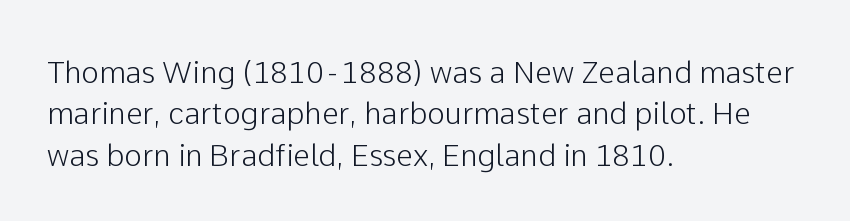
{"serif": "no", "italic": "no", "width": "normal", "stroke_contrast": "low", "x_height": "medium", "monospaced": "no", "underline": "no", "align": "left", "line_spacing": "normal", "line_spacing_ratio": 1.38, "letter_spacing": "normal", "letter_spacing_em": 0.0, "glyph_px": 30}
